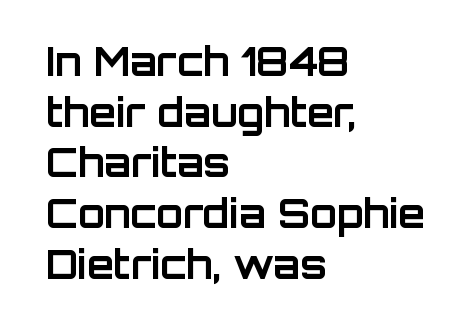
Q: Is the text bold? A: Yes.
Q: Is the text italic (slanted)? A: No, it is upright.
Q: Is the typeface a serif or a sans-serif typeface? A: Sans-serif.
Q: Is the text underlined? A: No.
Q: How is the paragraph aligned? A: Left-aligned.
Q: Is the spacing between letters normal or unusually wide? A: Normal.
Q: Is the spacing between lines tight, normal or loose? A: Normal.
Q: Width (condensed, normal, or wide)? A: Normal.
Q: Stroke contrast? A: Low.
Q: x-height? A: Large.
Q: Monospaced? A: No.
